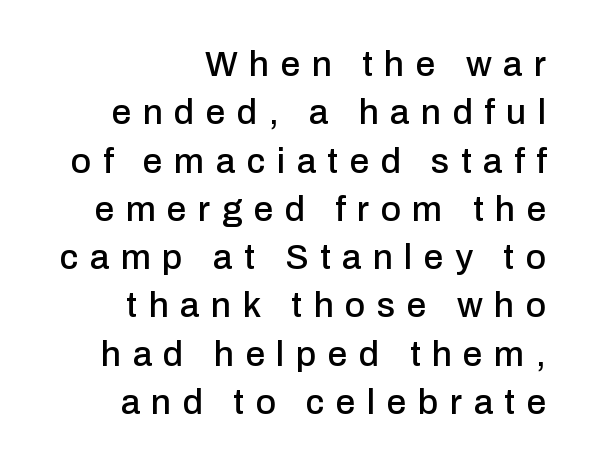
Vertical strokes here are truly vertical. The rendering uses natural spacing where letterforms have individual widths. Is the letter spacing exaggerated? Yes — the characters are pushed far apart. The typeface chosen for these lines omits serifs.
